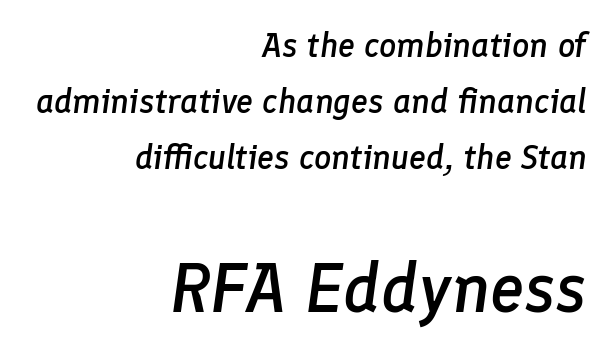
{"italic": "yes", "lean": "right", "slant_degrees": 8, "bold": "semi", "weight": "semibold", "width": "normal", "stroke_contrast": "low", "x_height": "medium", "monospaced": "no", "underline": "no", "align": "right", "line_spacing": "normal", "line_spacing_ratio": 1.64, "letter_spacing": "normal", "letter_spacing_em": 0.0, "larger_block": "second", "size_ratio": 2.03, "glyph_px": 69}
